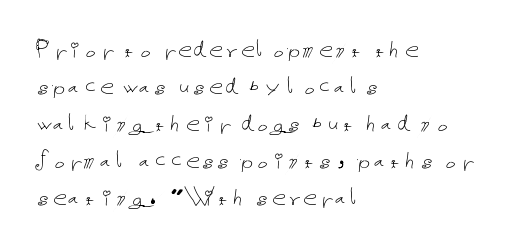
{"italic": "no", "bold": "no", "weight": "thin", "width": "normal", "stroke_contrast": "low", "x_height": "medium", "underline": "no", "align": "left", "line_spacing": "normal", "line_spacing_ratio": 1.32, "letter_spacing": "normal", "letter_spacing_em": 0.0, "glyph_px": 28}
